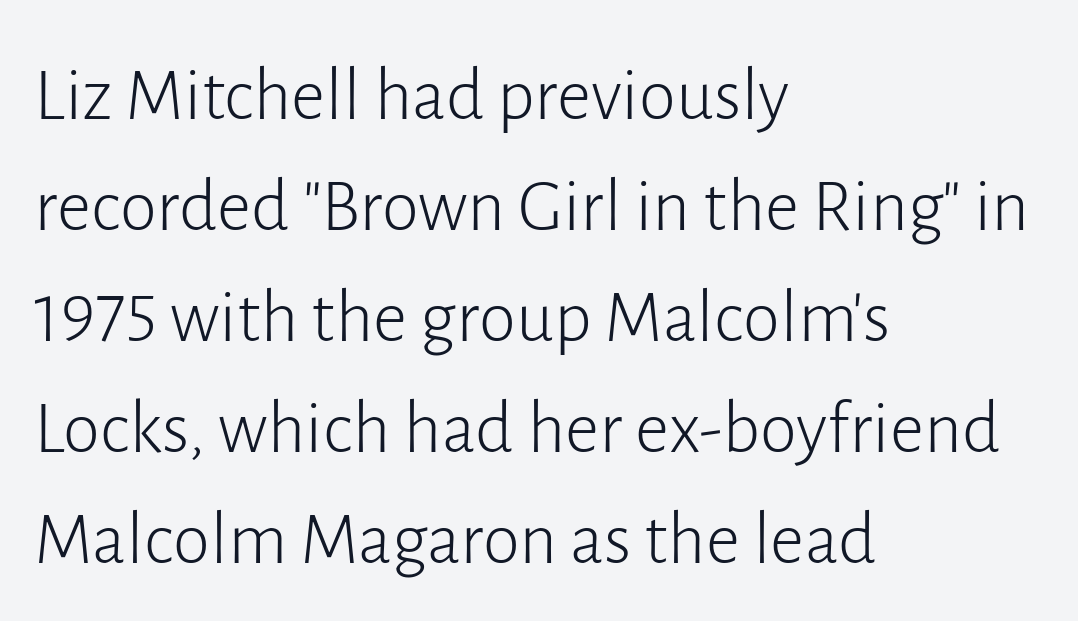
Q: Is the text bold? A: No.
Q: Is the text italic (slanted)? A: No, it is upright.
Q: Is the typeface a serif or a sans-serif typeface? A: Sans-serif.
Q: Is the text underlined? A: No.
Q: How is the paragraph aligned? A: Left-aligned.
Q: Is the spacing between letters normal or unusually wide? A: Normal.
Q: Is the spacing between lines tight, normal or loose? A: Normal.
Q: Width (condensed, normal, or wide)? A: Normal.
Q: Stroke contrast? A: Low.
Q: x-height? A: Medium.
Q: Monospaced? A: No.
